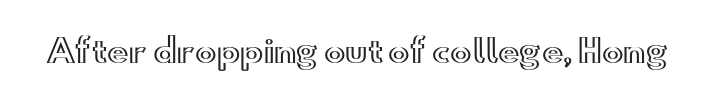
The letters advance in unequal steps, a hallmark of proportional type. The space directly below the letters is spotless. The letterforms sit shoulder to shoulder at normal distance. Italic: no, the glyphs are upright roman.
